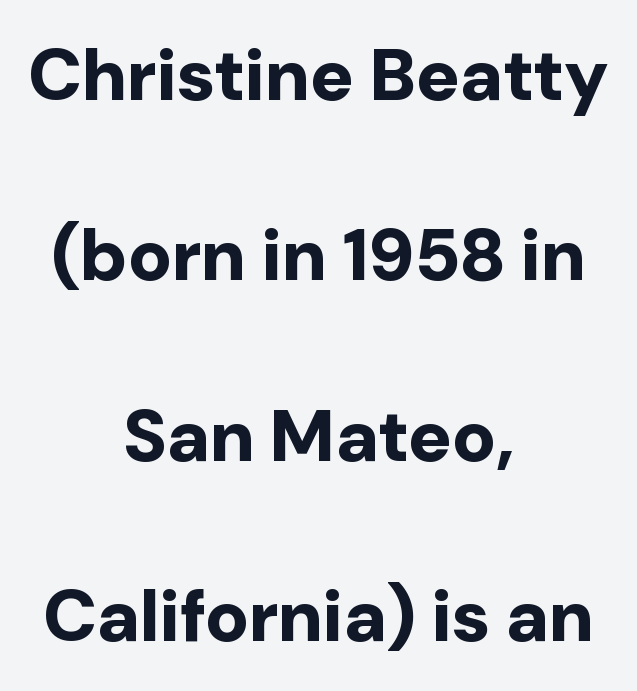
The image shows 73 px bold sans-serif type, upright; set centered, loose line spacing (2.47x), normal letter spacing, not underlined; low stroke contrast and a medium x-height.
